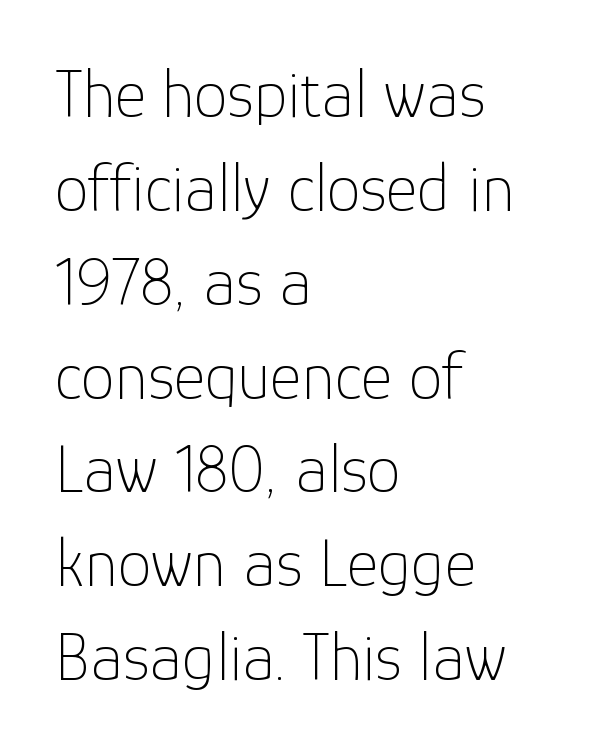
{"serif": "no", "italic": "no", "bold": "no", "weight": "thin", "width": "normal", "stroke_contrast": "low", "x_height": "medium", "monospaced": "no", "underline": "no", "align": "left", "line_spacing": "normal", "line_spacing_ratio": 1.38, "letter_spacing": "normal", "letter_spacing_em": 0.0, "glyph_px": 68}
